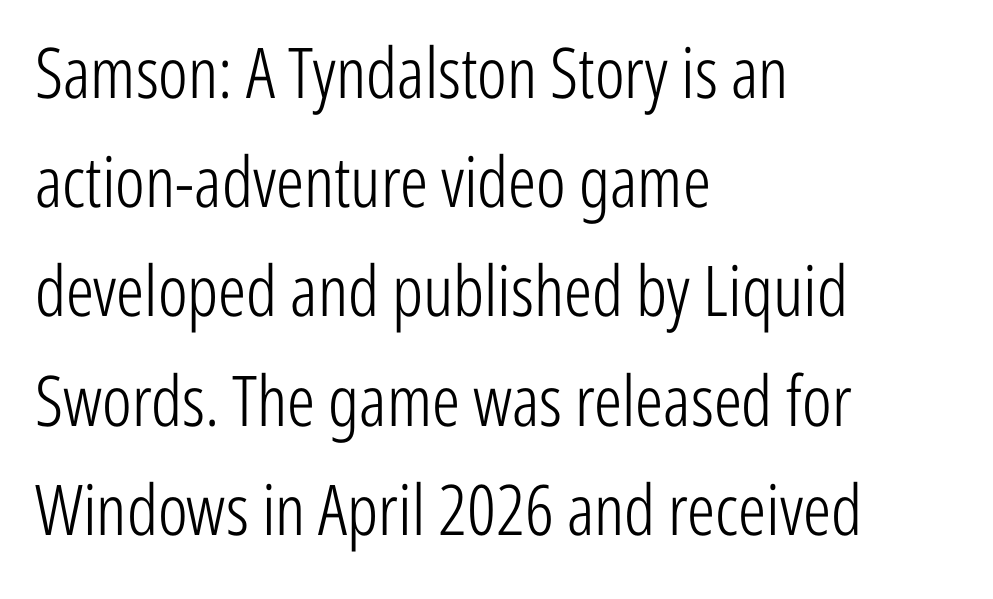
{"serif": "no", "italic": "no", "bold": "no", "weight": "light", "width": "condensed", "stroke_contrast": "low", "x_height": "medium", "monospaced": "no", "underline": "no", "align": "left", "line_spacing": "normal", "line_spacing_ratio": 1.56, "letter_spacing": "normal", "letter_spacing_em": 0.0, "glyph_px": 70}
